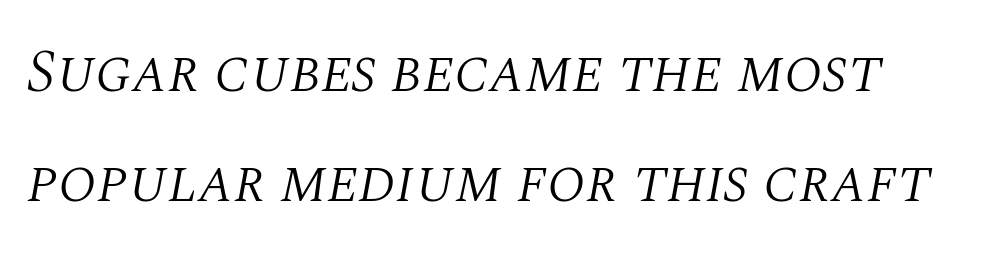
The image shows 60 px light serif type, italic (leaning right); set line spacing 1.83x, normal letter spacing, not underlined; medium stroke contrast and a large x-height.
